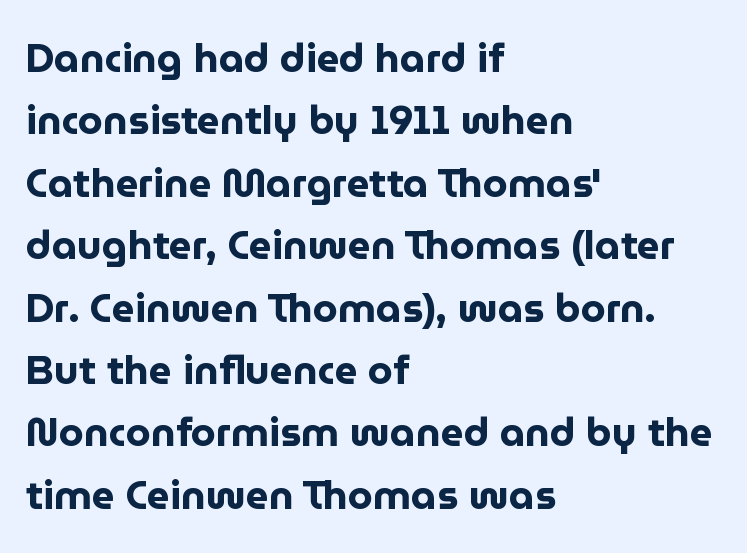
{"serif": "no", "italic": "no", "bold": "yes", "weight": "bold", "width": "normal", "stroke_contrast": "low", "x_height": "medium", "monospaced": "no", "underline": "no", "align": "left", "line_spacing": "normal", "line_spacing_ratio": 1.56, "letter_spacing": "normal", "letter_spacing_em": 0.0, "glyph_px": 40}
